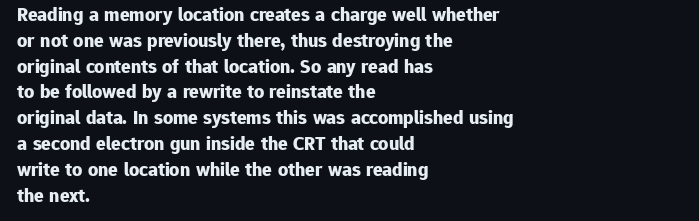
Q: Is the text bold? A: Yes.
Q: Is the text italic (slanted)? A: No, it is upright.
Q: Is the text underlined? A: No.
Q: How is the paragraph aligned? A: Left-aligned.
Q: Is the spacing between letters normal or unusually wide? A: Normal.
Q: Is the spacing between lines tight, normal or loose? A: Normal.
